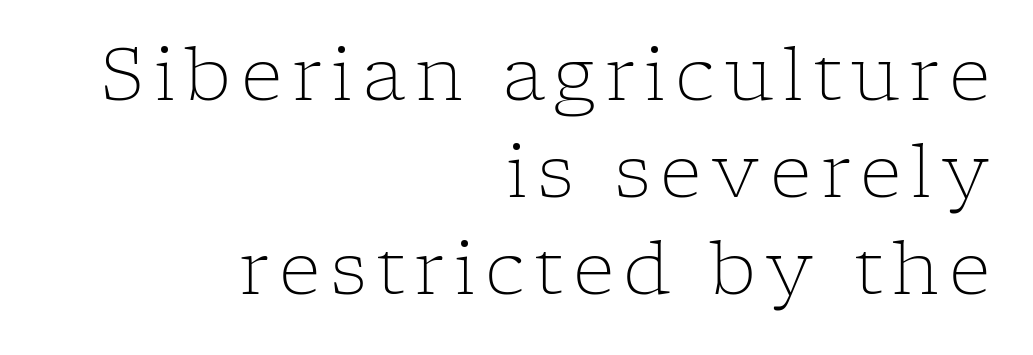
No heavy texture on the line: the type isn't bold. The lines are quadded right. The block of text has a typical density, with ordinary space between rows. Think of a printed novel: that variable character pitch is what you see here.
